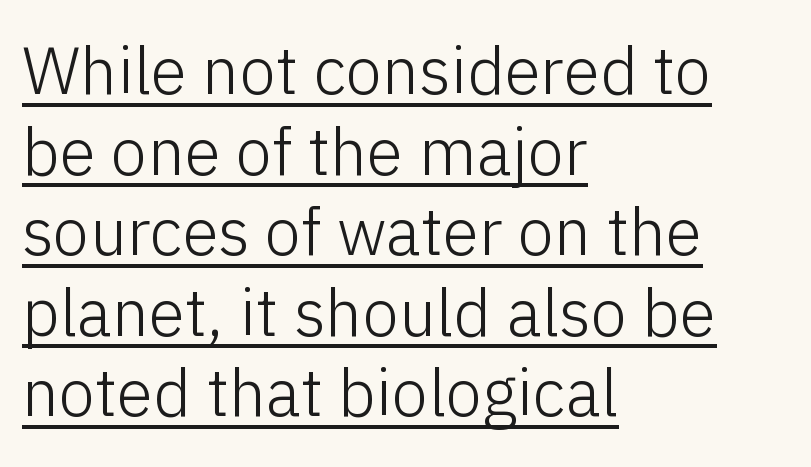
Q: Is the text bold? A: No.
Q: Is the text italic (slanted)? A: No, it is upright.
Q: Is the typeface a serif or a sans-serif typeface? A: Sans-serif.
Q: Is the text underlined? A: Yes.
Q: How is the paragraph aligned? A: Left-aligned.
Q: Is the spacing between letters normal or unusually wide? A: Normal.
Q: Width (condensed, normal, or wide)? A: Normal.
Q: Stroke contrast? A: Low.
Q: x-height? A: Medium.
Q: Monospaced? A: No.
